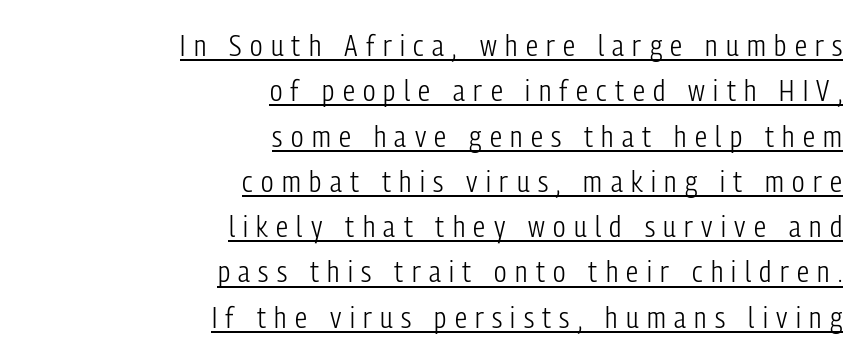
Typeset ragged left — the right edge is the straight one. The lines sit at an ordinary, default distance from one another. The rendering shows plain stroke endings on the letterforms — a sans-serif design. This sample uses expanded letter spacing, leaving extra air between glyphs.
